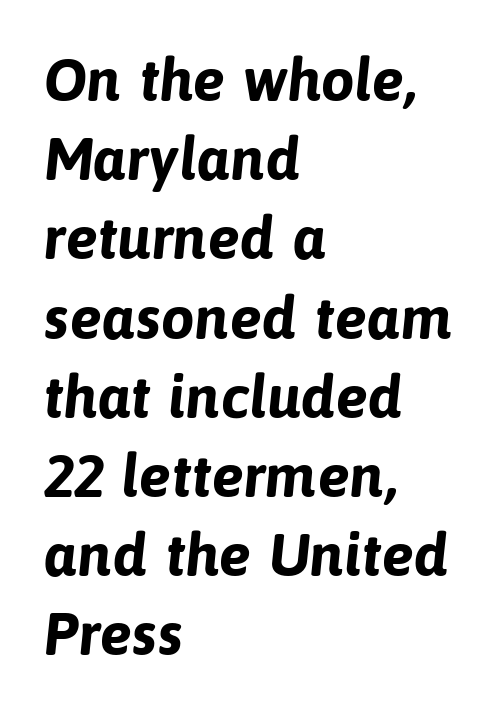
The rows are spaced the way most documents space them. Heft: maximum for text — a bold. Each row of text sits above clean, open space. Nope, no serifs anywhere on these letters.
